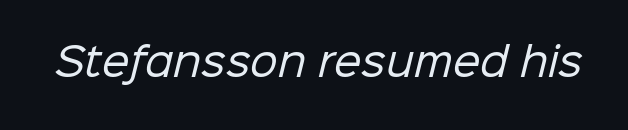
Descenders are the only things crossing below the line. The face used here is proportionally spaced, like ordinary book or web type. Weight: not bold — regular or lighter. Tracking value appears to be zero — textbook default spacing. The rendering shows plain stroke endings on the letterforms — a sans-serif design.
